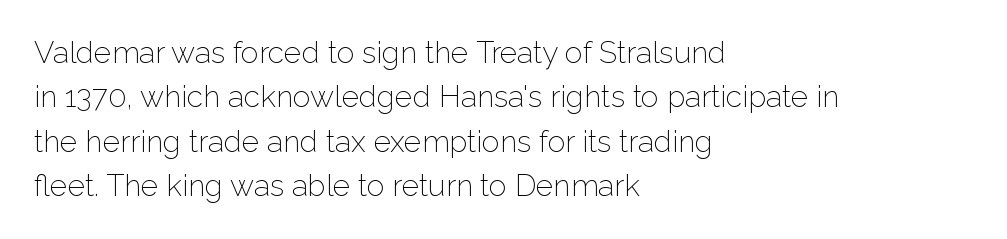
{"serif": "no", "italic": "no", "bold": "no", "weight": "light", "width": "normal", "stroke_contrast": "low", "x_height": "medium", "monospaced": "no", "underline": "no", "align": "left", "line_spacing": "normal", "line_spacing_ratio": 1.48, "letter_spacing": "normal", "letter_spacing_em": 0.0, "glyph_px": 30}
